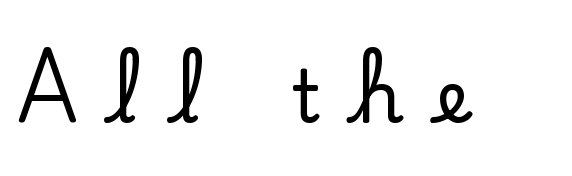
The image shows 73 px text type, upright; set unusually wide letter spacing (+0.46 em), not underlined; low stroke contrast and a small x-height.
